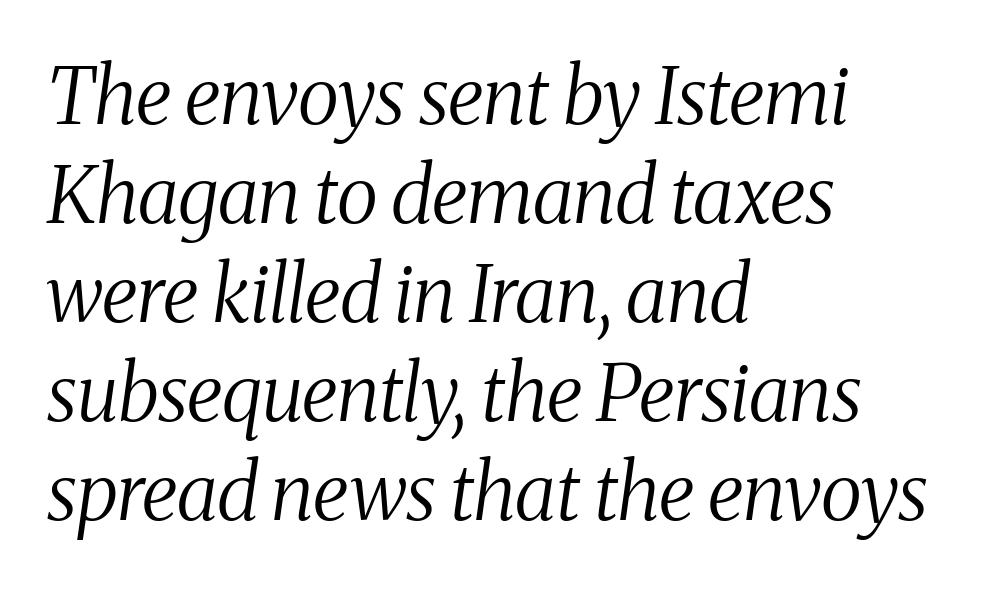
The image shows 78 px regular-weight, condensed serif type, italic (leaning right); set left-aligned, normal line spacing (1.27x), normal letter spacing, not underlined; medium stroke contrast and a medium x-height.
